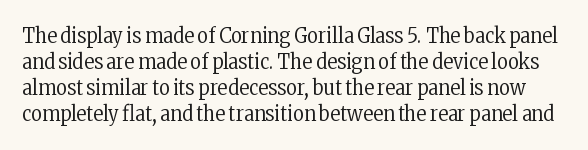
Descenders are the only things crossing below the line. A light-to-regular cut is what we see here. Between one letter and the next there's only the usual sliver of space. The lettering holds an erect, upright posture throughout.
